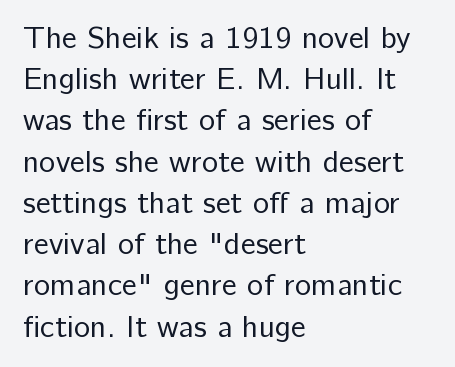
Q: Is the text bold? A: No.
Q: Is the text italic (slanted)? A: No, it is upright.
Q: Is the typeface a serif or a sans-serif typeface? A: Sans-serif.
Q: Is the text underlined? A: No.
Q: How is the paragraph aligned? A: Left-aligned.
Q: Is the spacing between letters normal or unusually wide? A: Normal.
Q: Is the spacing between lines tight, normal or loose? A: Normal.
Q: Width (condensed, normal, or wide)? A: Normal.
Q: Stroke contrast? A: Low.
Q: x-height? A: Medium.
Q: Monospaced? A: No.
